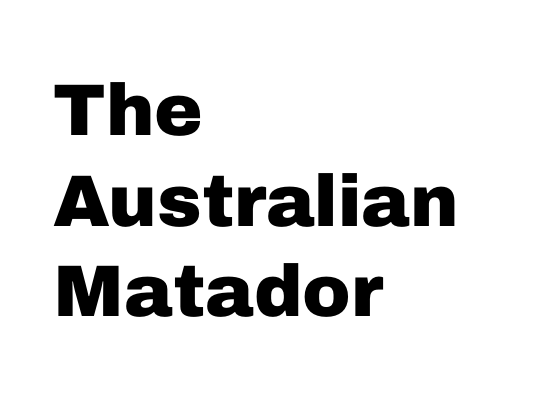
{"serif": "no", "italic": "no", "bold": "yes", "weight": "heavy", "width": "normal", "stroke_contrast": "low", "x_height": "medium", "monospaced": "no", "underline": "no", "align": "left", "line_spacing_ratio": 1.24, "letter_spacing": "normal", "letter_spacing_em": 0.0, "glyph_px": 73}
